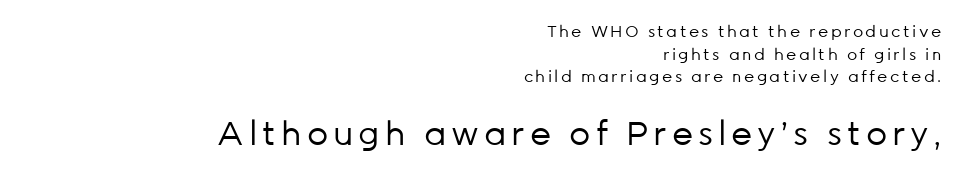
The image shows 33 px regular-weight sans-serif type, upright; set right-aligned, normal line spacing (1.41x), not underlined; the second (bottom) block is 2.06x larger; low stroke contrast and a medium x-height.
